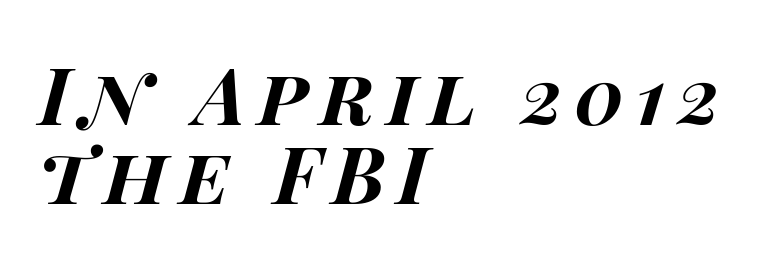
Just letters on the line, the space beneath them empty. Looking at the ascenders, they clearly lean. If you drew a ruler down the left edge, every line would touch it. This sample trades vertical openness for compactness between lines. Proportional: the letters do not fall into vertical columns. As a designer I'd log this as weight 700, bold.
